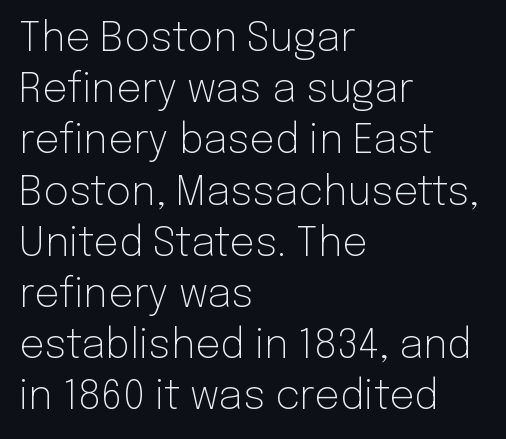
The image shows 40 px light sans-serif type, upright; set left-aligned, normal line spacing (1.28x), normal letter spacing, not underlined; low stroke contrast and a medium x-height.
